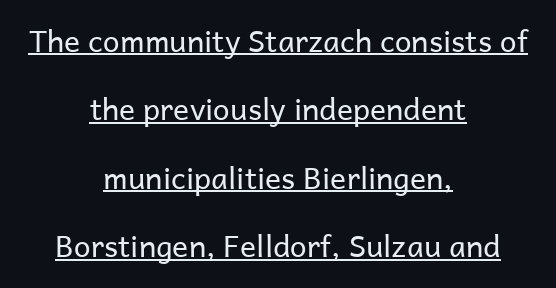
The image shows 30 px regular-weight sans-serif type, upright; set centered, loose line spacing (2.28x), normal letter spacing, underlined; low stroke contrast and a medium x-height.
